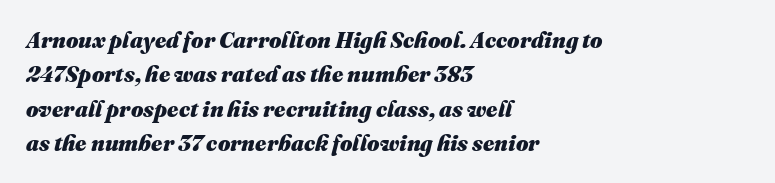
{"italic": "yes", "lean": "right", "slant_degrees": 16, "bold": "yes", "underline": "no", "align": "left", "line_spacing": "normal", "line_spacing_ratio": 1.56, "letter_spacing": "normal", "letter_spacing_em": 0.0, "glyph_px": 22}
